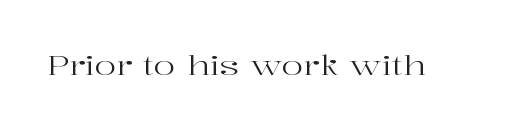
Q: Is the text bold? A: No.
Q: Is the text italic (slanted)? A: No, it is upright.
Q: Is the text underlined? A: No.
Q: Is the spacing between letters normal or unusually wide? A: Normal.
